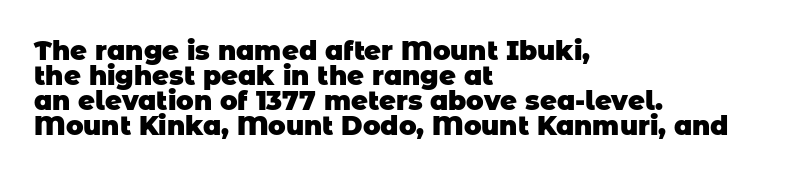
Students, observe: this is what under-led, compact text looks like. Heft: maximum for text — a bold. A student would call this left alignment; a typographer would say flush left, rag right. This rendering features lettering with no underline.
